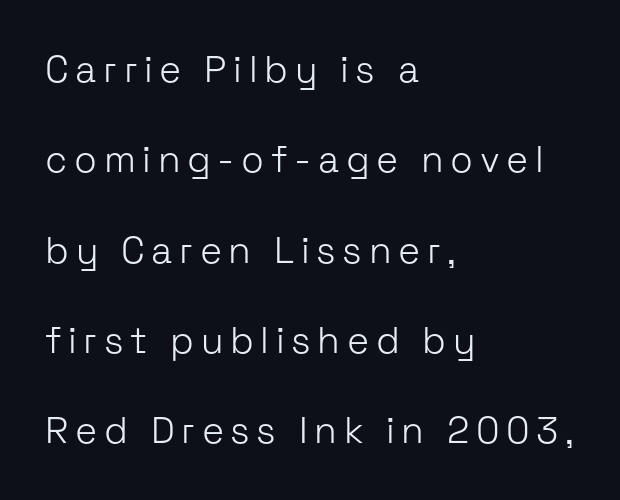
The image shows 37 px light sans-serif type, upright; set left-aligned, loose line spacing (2.44x), not underlined; low stroke contrast and a medium x-height.
